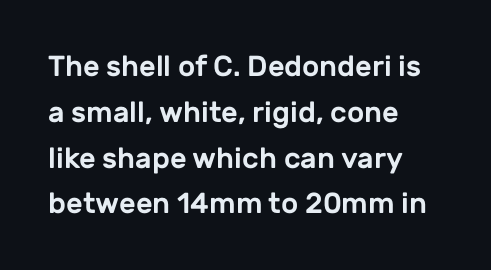
The image shows 29 px sans-serif type, upright; set left-aligned, normal line spacing (1.58x), normal letter spacing, not underlined; low stroke contrast and a medium x-height.
